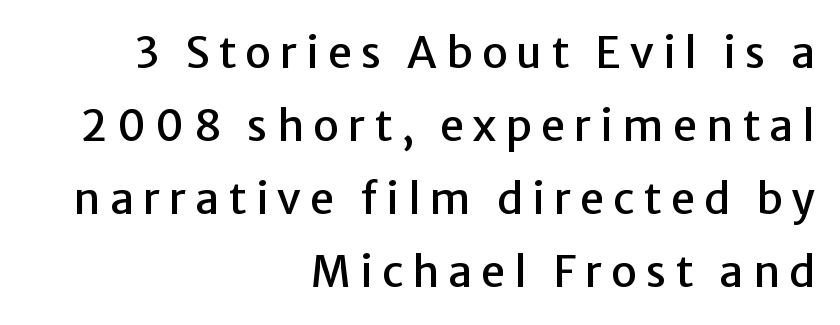
The horizontal fit of the characters is loose and conspicuously gappy. Evenly set lines give the paragraph a standard silhouette. The letters advance in unequal steps, a hallmark of proportional type. Note: no serifs on the glyphs. Check the space under the baseline: it is left empty. Short and long lines alike share a common ending point at right.
